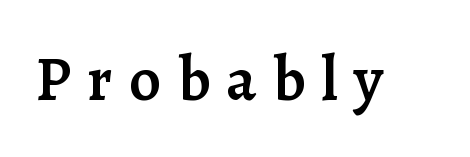
{"serif": "yes", "italic": "no", "bold": "semi", "weight": "semibold", "width": "normal", "stroke_contrast": "low", "x_height": "medium", "monospaced": "no", "underline": "no", "letter_spacing": "wide", "letter_spacing_em": 0.26, "glyph_px": 63}
